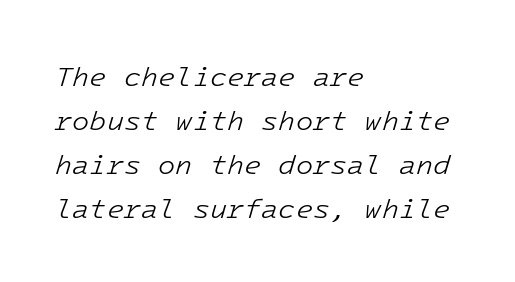
This block has exactly the height ordinary leading produces. Compared with ordinary roman type, these characters are visibly tilted. Descenders hang freely into open space. No chunkiness to these letters — they're not bold.
